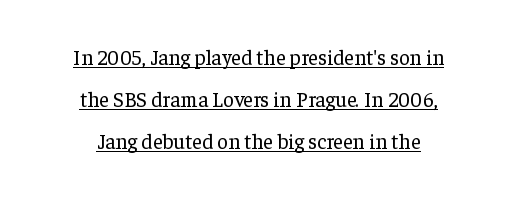
{"italic": "no", "bold": "no", "underline": "yes", "align": "center", "line_spacing": "loose", "line_spacing_ratio": 2.01, "letter_spacing": "normal", "letter_spacing_em": 0.0, "glyph_px": 21}
